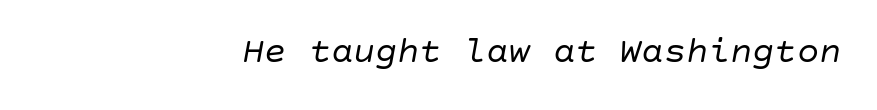
Typeset ragged left — the right edge is the straight one. These lines were composed using italics. Standard letterfit; no display-style spreading of the glyphs. Rule under the text: the space is simply empty.
